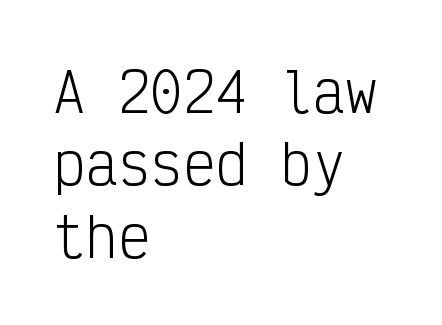
The passage shown has conventional tracking throughout. A roman cut, with each character standing at attention. Nothing heavy about these letters — not bold at all. Is this a fixed-width face? Yes — each glyph sits in an identical cell. Regarding leading, the lines here are spaced in the standard way. The passage shown is typeset with a sans-serif family.
